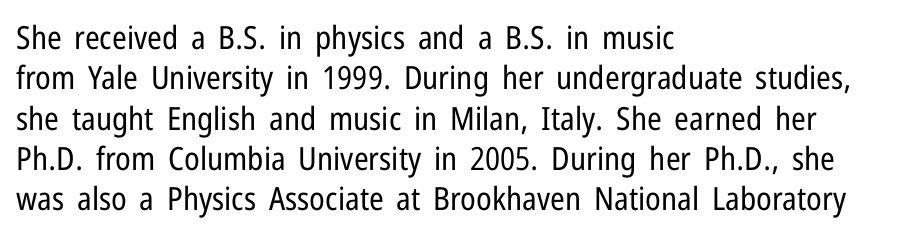
The gap between lines stays unmarked. Is this a fixed-width face? No — the glyphs have proportional, varying widths. What's the leading like? Ordinary, nothing unusual. Unlike italic type, these characters show no tilt at all. Nope, no serifs anywhere on these letters.
